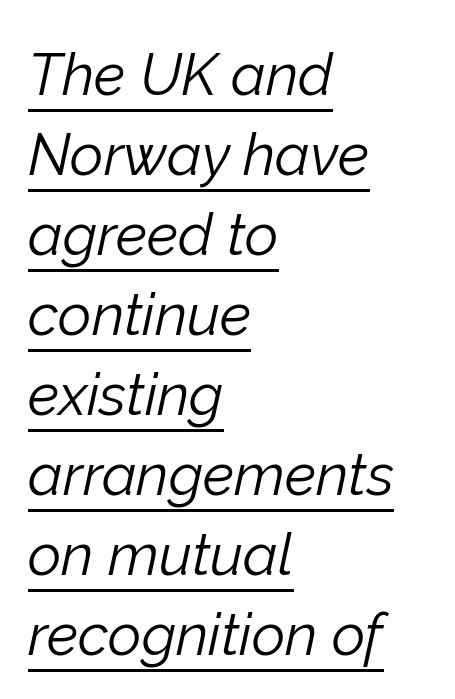
{"italic": "yes", "lean": "right", "slant_degrees": 12, "bold": "no", "weight": "light", "width": "normal", "stroke_contrast": "low", "x_height": "medium", "monospaced": "no", "underline": "yes", "align": "left", "line_spacing": "normal", "line_spacing_ratio": 1.38, "letter_spacing": "normal", "letter_spacing_em": 0.0, "glyph_px": 58}
